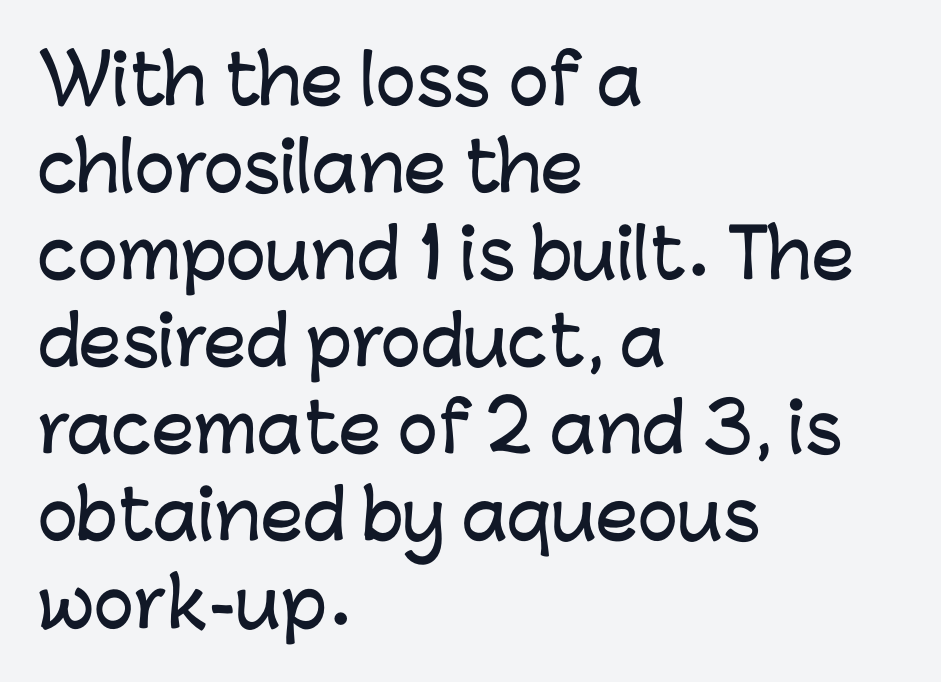
{"serif": "no", "italic": "no", "width": "normal", "stroke_contrast": "low", "x_height": "medium", "monospaced": "no", "underline": "no", "align": "left", "line_spacing": "normal", "line_spacing_ratio": 1.3, "letter_spacing": "normal", "letter_spacing_em": 0.0, "glyph_px": 67}
